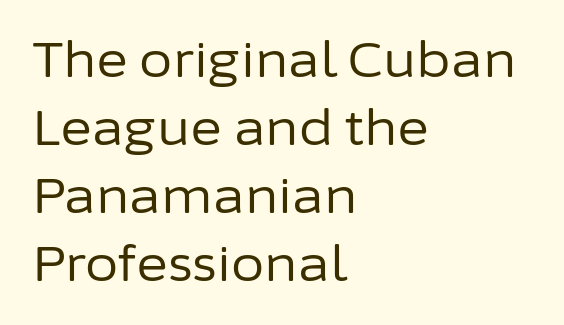
The image shows 48 px regular-weight sans-serif type, upright; set left-aligned, normal line spacing (1.42x), normal letter spacing, not underlined; low stroke contrast and a medium x-height.
